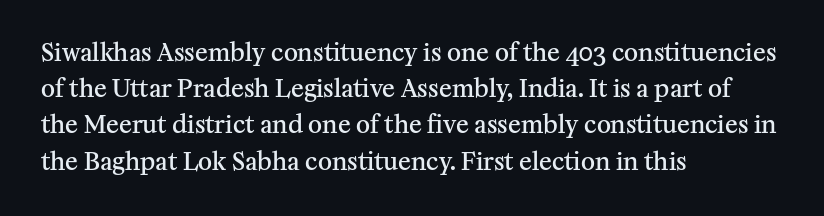
Quick note: not italic, upright. The baseline area is clear. Short and long lines alike share a common starting point at left. Students, observe: this is what conventionally led text looks like.
